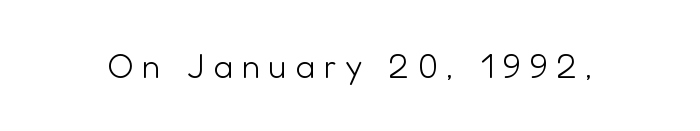
The image shows 34 px light sans-serif type, upright; set unusually wide letter spacing (+0.25 em), not underlined; low stroke contrast and a medium x-height.
